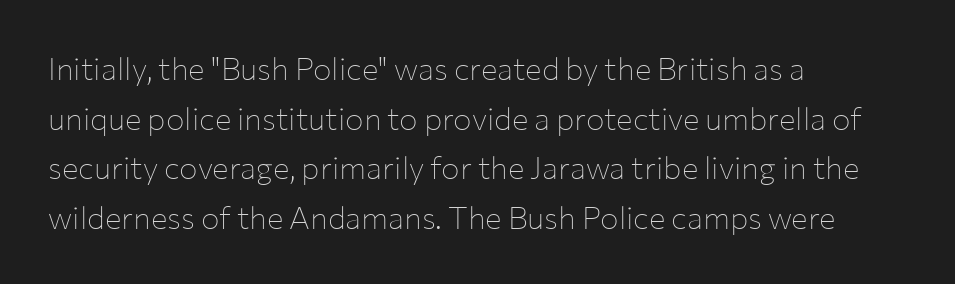
{"serif": "no", "italic": "no", "bold": "no", "weight": "thin", "width": "normal", "stroke_contrast": "low", "x_height": "medium", "monospaced": "no", "underline": "no", "align": "left", "line_spacing": "normal", "line_spacing_ratio": 1.6, "letter_spacing": "normal", "letter_spacing_em": 0.0, "glyph_px": 31}
